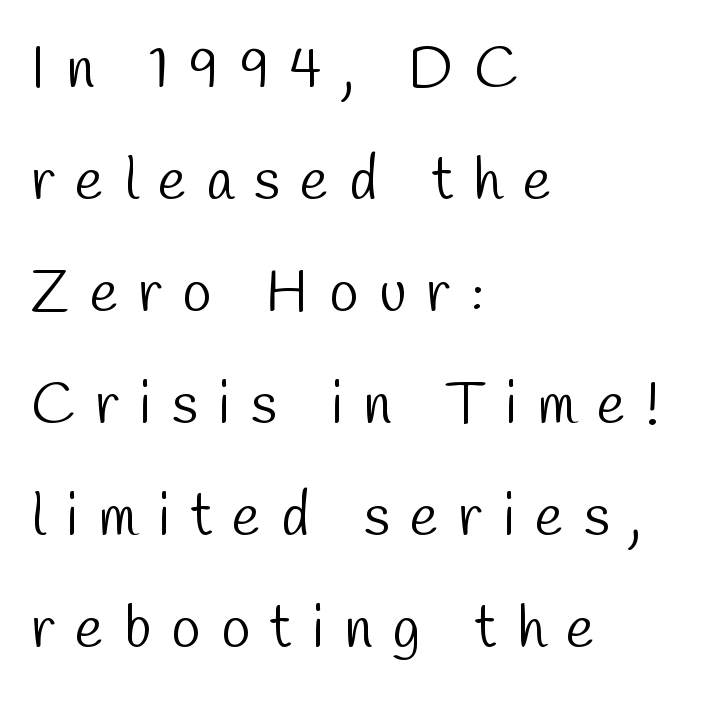
Q: Is the text bold? A: No.
Q: Is the typeface a serif or a sans-serif typeface? A: Sans-serif.
Q: Is the text underlined? A: No.
Q: How is the paragraph aligned? A: Left-aligned.
Q: Is the spacing between letters normal or unusually wide? A: Unusually wide.
Q: Is the spacing between lines tight, normal or loose? A: Loose.
Q: Width (condensed, normal, or wide)? A: Condensed.
Q: Stroke contrast? A: Low.
Q: x-height? A: Medium.
Q: Monospaced? A: No.
